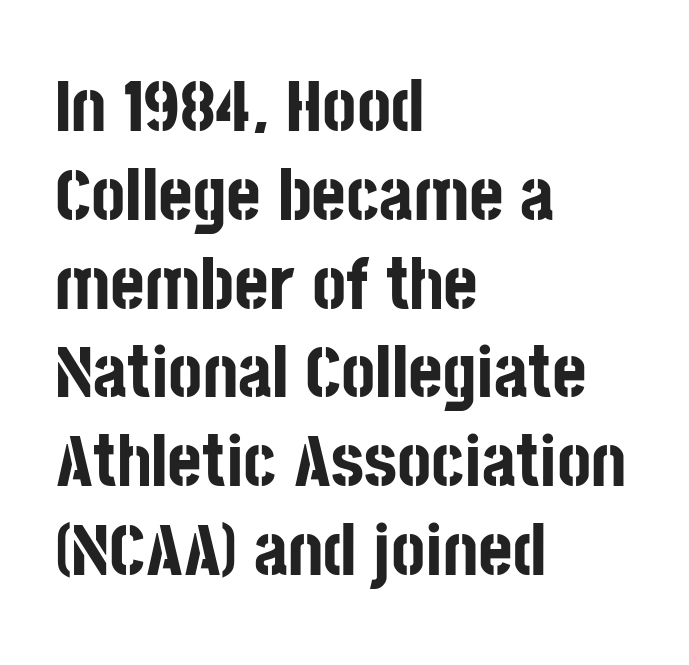
Q: Is the text bold? A: Yes.
Q: Is the text italic (slanted)? A: No, it is upright.
Q: Is the typeface a serif or a sans-serif typeface? A: Sans-serif.
Q: Is the text underlined? A: No.
Q: How is the paragraph aligned? A: Left-aligned.
Q: Is the spacing between letters normal or unusually wide? A: Normal.
Q: Width (condensed, normal, or wide)? A: Condensed.
Q: Stroke contrast? A: Low.
Q: x-height? A: Large.
Q: Monospaced? A: No.
